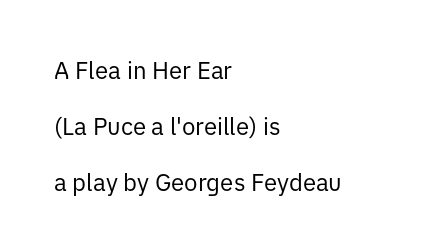
The image shows 24 px text type, upright; set left-aligned, loose line spacing (2.33x), normal letter spacing, not underlined.
